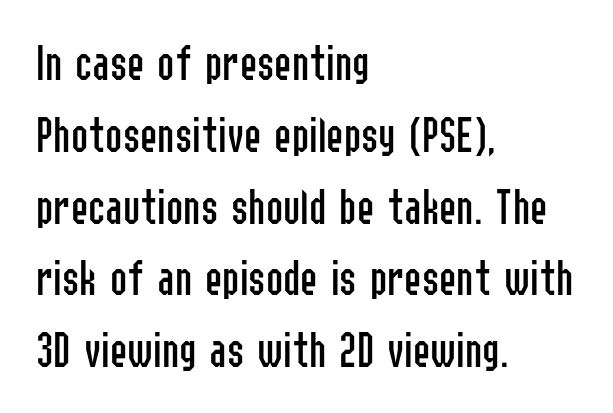
The font is comparable to plain body text, perhaps lighter. Do the characters align in a grid? No, the font is proportional. This sample uses an upright cut, with every glyph sitting square on the baseline. Nobody drew a line under any word here.
